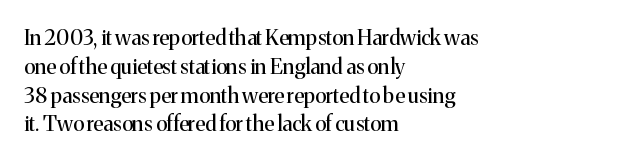
Each new line begins a customary step beneath the previous one. Stems here are at most as thick as an everyday book face. Words appear dense and cohesive because spacing is normal. Descenders hang freely into open space. The axis of the letterforms is exactly vertical.
